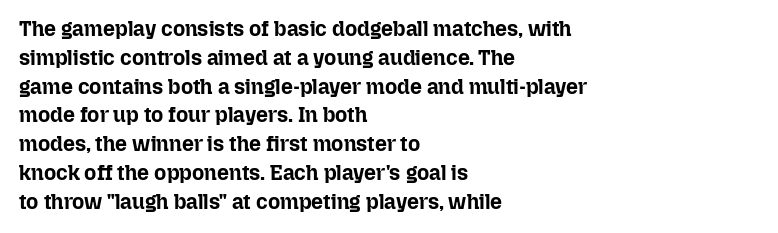
The image shows 21 px bold type, upright; set left-aligned, normal line spacing (1.37x), normal letter spacing, not underlined.
